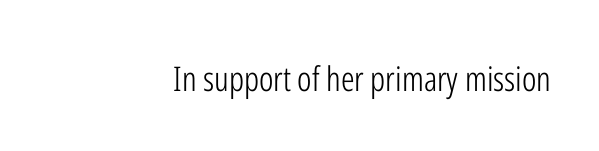
Q: Is the text bold? A: No.
Q: Is the text italic (slanted)? A: No, it is upright.
Q: Is the typeface a serif or a sans-serif typeface? A: Sans-serif.
Q: Is the text underlined? A: No.
Q: Is the spacing between letters normal or unusually wide? A: Normal.
Q: Width (condensed, normal, or wide)? A: Condensed.
Q: Stroke contrast? A: Low.
Q: x-height? A: Medium.
Q: Monospaced? A: No.
